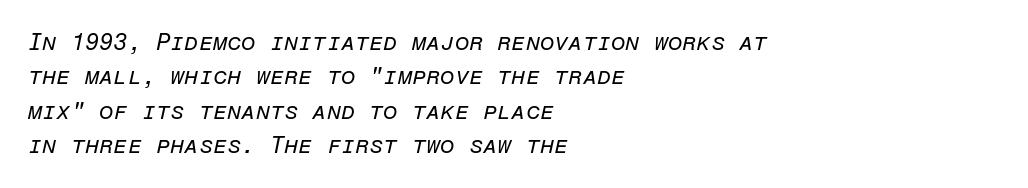
Q: Is the text bold? A: No.
Q: Is the text italic (slanted)? A: Yes, it leans right by about 12 degrees.
Q: Is the text underlined? A: No.
Q: How is the paragraph aligned? A: Left-aligned.
Q: Is the spacing between letters normal or unusually wide? A: Normal.
Q: Is the spacing between lines tight, normal or loose? A: Normal.
